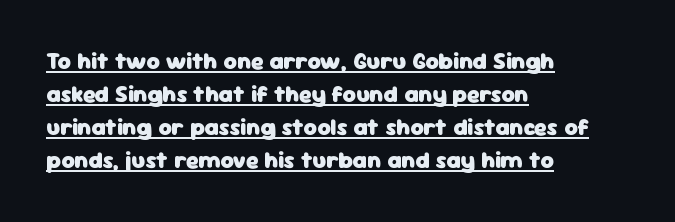
{"italic": "no", "bold": "yes", "underline": "yes", "align": "left", "line_spacing": "normal", "line_spacing_ratio": 1.44, "letter_spacing": "normal", "letter_spacing_em": 0.0, "glyph_px": 23}
